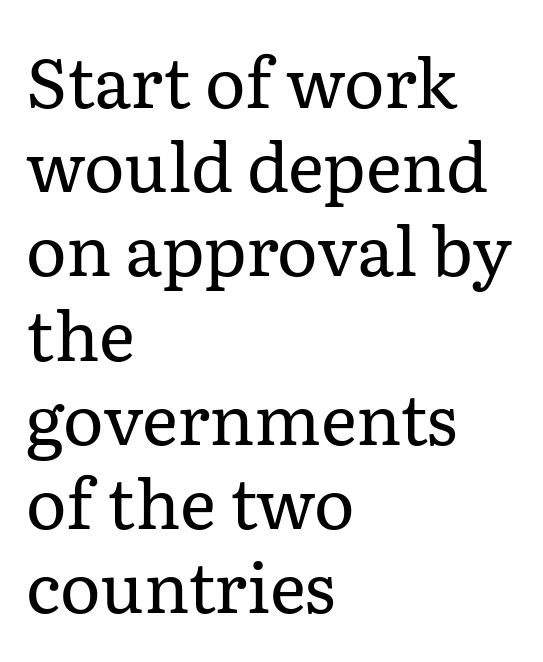
{"serif": "yes", "italic": "no", "bold": "no", "weight": "regular", "width": "normal", "stroke_contrast": "low", "x_height": "medium", "monospaced": "no", "underline": "no", "align": "left", "line_spacing_ratio": 1.22, "letter_spacing": "normal", "letter_spacing_em": 0.0, "glyph_px": 69}
